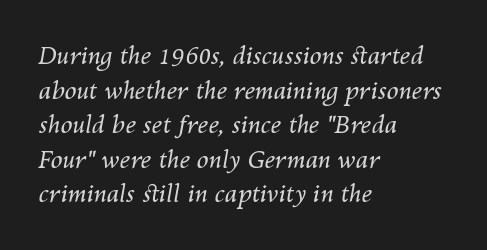
The face used here has a pronounced slope to its letters. Where is the straight margin? On the left. Regular leading. The font is comparable to plain body text, perhaps lighter.
